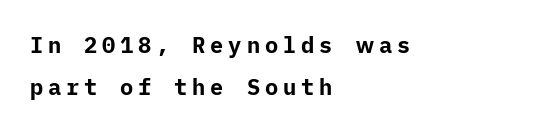
Q: Is the text bold? A: Yes.
Q: Is the text italic (slanted)? A: No, it is upright.
Q: Is the text underlined? A: No.
Q: How is the paragraph aligned? A: Left-aligned.
Q: Is the spacing between letters normal or unusually wide? A: Unusually wide.
Q: Is the spacing between lines tight, normal or loose? A: Loose.
